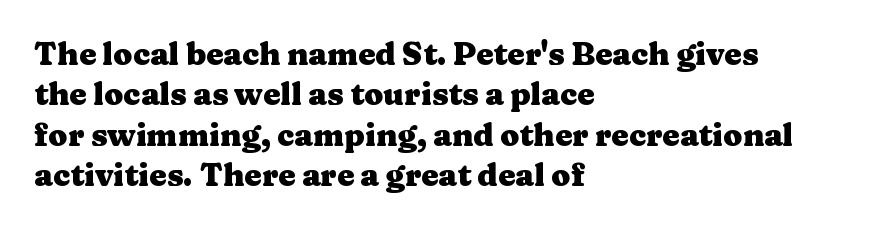
{"serif": "yes", "italic": "no", "bold": "yes", "weight": "heavy", "width": "wide", "stroke_contrast": "medium", "x_height": "medium", "monospaced": "no", "underline": "no", "align": "left", "line_spacing": "normal", "line_spacing_ratio": 1.3, "letter_spacing": "normal", "letter_spacing_em": 0.0, "glyph_px": 31}
